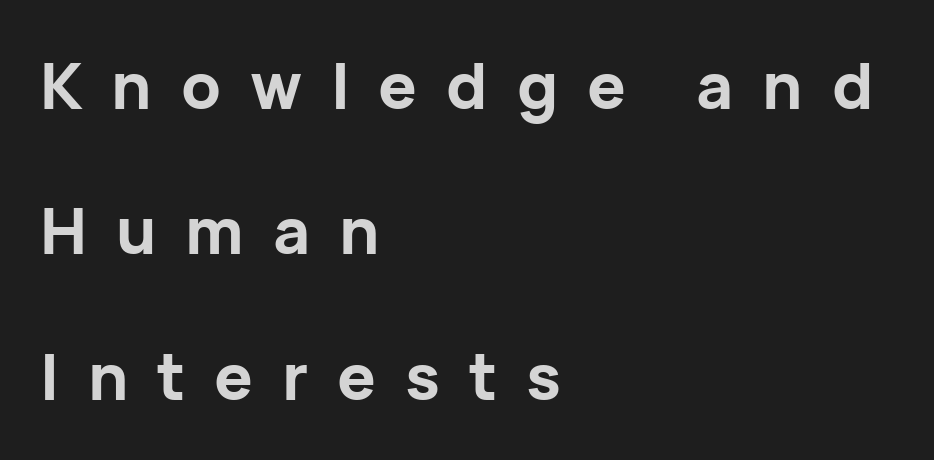
Q: Is the text bold? A: Yes.
Q: Is the text italic (slanted)? A: No, it is upright.
Q: Is the typeface a serif or a sans-serif typeface? A: Sans-serif.
Q: Is the text underlined? A: No.
Q: How is the paragraph aligned? A: Left-aligned.
Q: Is the spacing between letters normal or unusually wide? A: Unusually wide.
Q: Is the spacing between lines tight, normal or loose? A: Loose.
Q: Width (condensed, normal, or wide)? A: Normal.
Q: Stroke contrast? A: Low.
Q: x-height? A: Medium.
Q: Monospaced? A: No.
